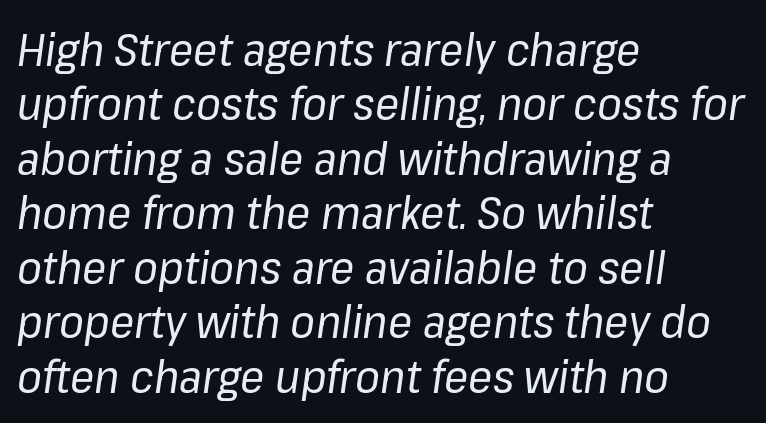
The weight tops out at a normal text grade. Does the copy run flush right? No — it runs flush left. Emphasis-style slanted type is in use. Inter-character spacing is left at the font's built-in metrics. The foot of each line stays bare and open. The letters advance in unequal steps, a hallmark of proportional type.
